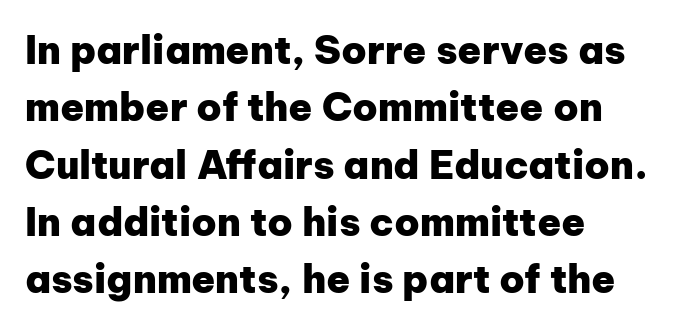
Q: Is the text bold? A: Yes.
Q: Is the text italic (slanted)? A: No, it is upright.
Q: Is the typeface a serif or a sans-serif typeface? A: Sans-serif.
Q: Is the text underlined? A: No.
Q: How is the paragraph aligned? A: Left-aligned.
Q: Is the spacing between letters normal or unusually wide? A: Normal.
Q: Is the spacing between lines tight, normal or loose? A: Normal.
Q: Width (condensed, normal, or wide)? A: Normal.
Q: Stroke contrast? A: Low.
Q: x-height? A: Medium.
Q: Monospaced? A: No.
